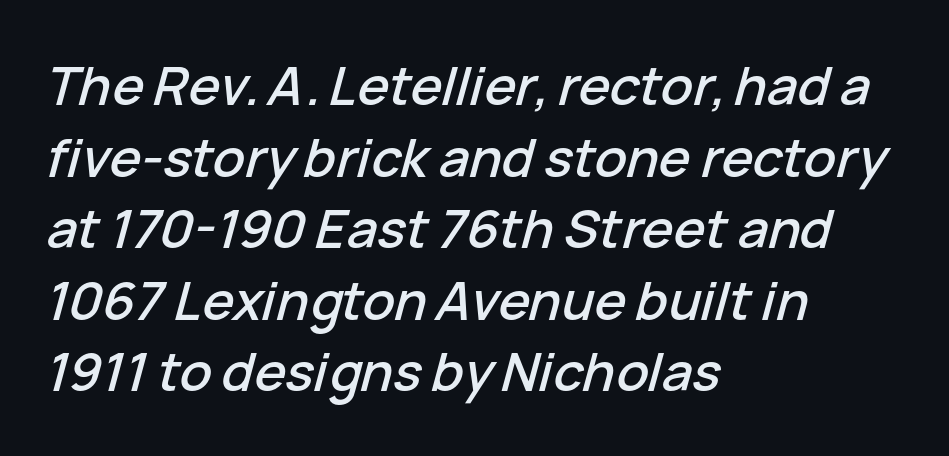
The image shows 53 px text type, italic (leaning right); set left-aligned, normal line spacing (1.35x), normal letter spacing, not underlined; low stroke contrast and a medium x-height.
